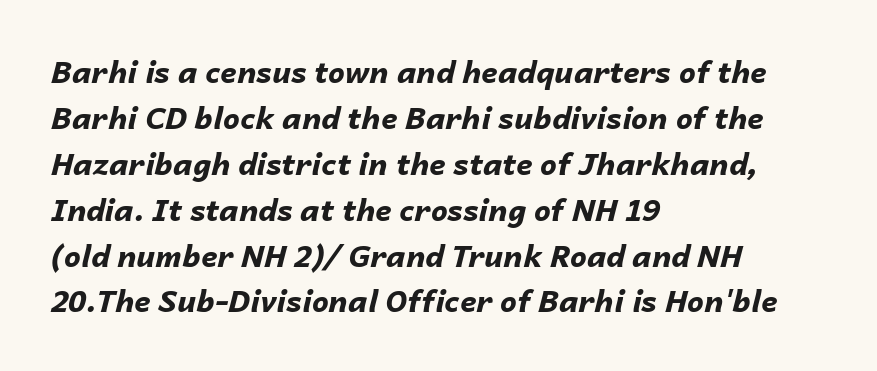
{"italic": "yes", "lean": "right", "slant_degrees": 14, "bold": "yes", "weight": "bold", "width": "normal", "stroke_contrast": "low", "x_height": "medium", "monospaced": "no", "underline": "no", "align": "left", "line_spacing": "normal", "line_spacing_ratio": 1.53, "letter_spacing": "normal", "letter_spacing_em": 0.0, "glyph_px": 30}
